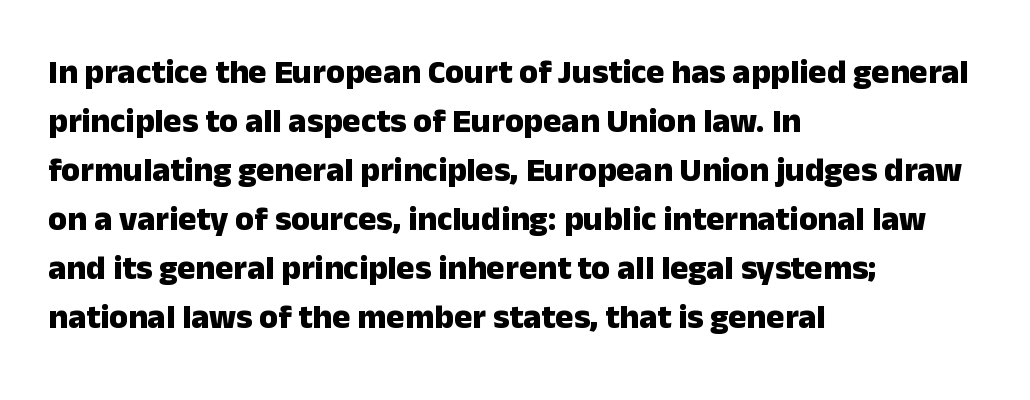
The image shows 34 px heavy sans-serif type, upright; set left-aligned, normal line spacing (1.44x), normal letter spacing, not underlined; low stroke contrast and a medium x-height.
